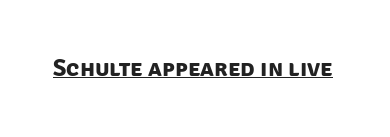
Emphasis by weight is at full strength: bold. Look at the tracking — it's just the regular setting, nothing added. Does a line run under the words? Yes, clearly.
